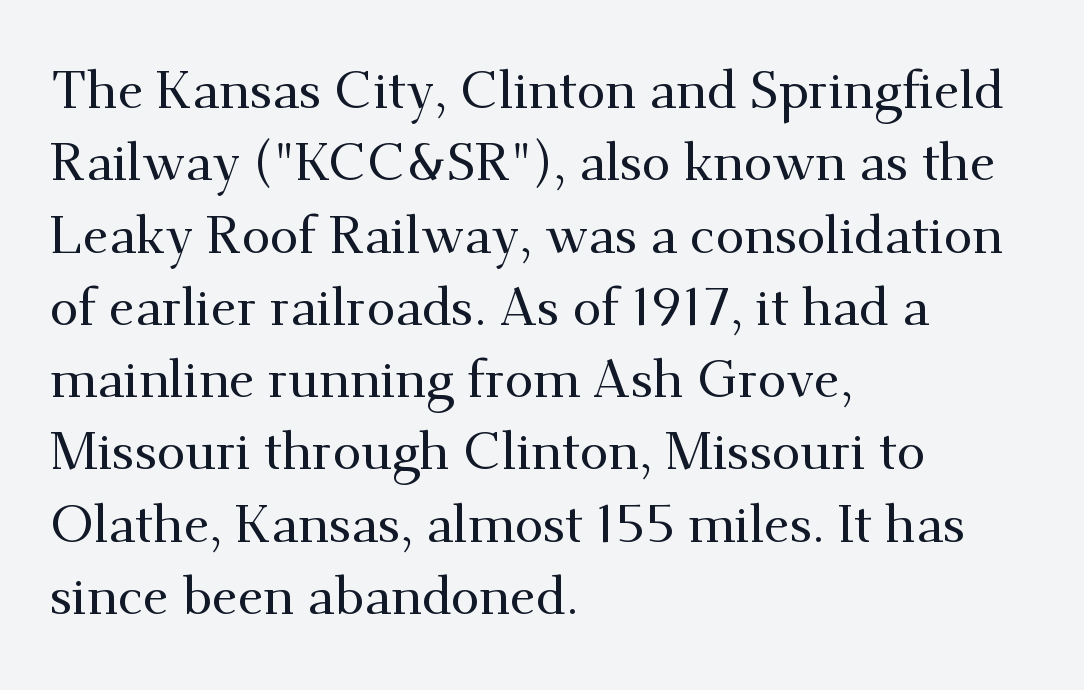
Q: Is the text italic (slanted)? A: No, it is upright.
Q: Is the typeface a serif or a sans-serif typeface? A: Serif.
Q: Is the text underlined? A: No.
Q: How is the paragraph aligned? A: Left-aligned.
Q: Is the spacing between letters normal or unusually wide? A: Normal.
Q: Is the spacing between lines tight, normal or loose? A: Normal.
Q: Width (condensed, normal, or wide)? A: Normal.
Q: Stroke contrast? A: Medium.
Q: x-height? A: Small.
Q: Monospaced? A: No.
